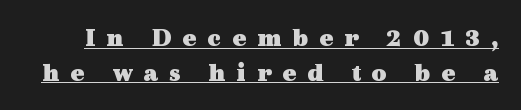
Is there any slant? The stems are plumb. How would I describe the line gaps? Plain and ordinary. How heavy is the stroke? Heavy — this is a bold. A typesetter would call this heavily tracked-out type. The sample's only ornament is a line tracing under the words.
